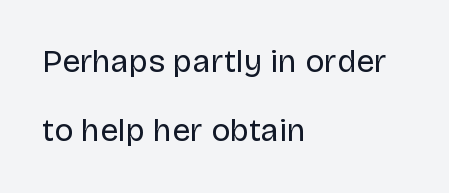
Weight class: somewhere from thin through regular. Vertically, the passage feels expansive, rows floating well apart. Notice how the stems are strictly vertical — no italics here. Letter spacing: default. Left-aligned paragraph, ragged on the right.
